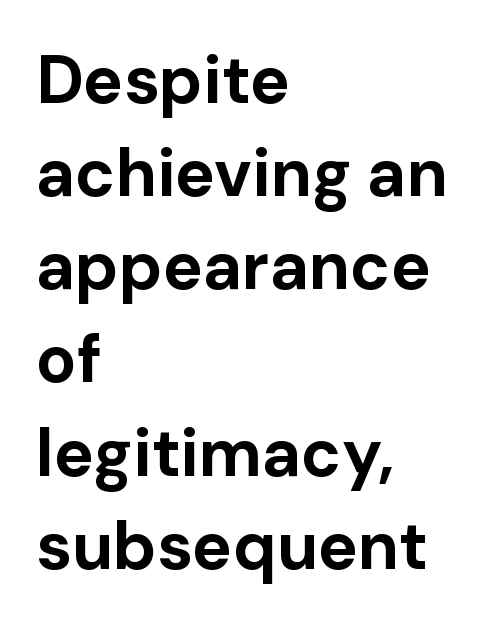
Q: Is the text bold? A: Yes.
Q: Is the text italic (slanted)? A: No, it is upright.
Q: Is the typeface a serif or a sans-serif typeface? A: Sans-serif.
Q: Is the text underlined? A: No.
Q: How is the paragraph aligned? A: Left-aligned.
Q: Is the spacing between letters normal or unusually wide? A: Normal.
Q: Is the spacing between lines tight, normal or loose? A: Normal.
Q: Width (condensed, normal, or wide)? A: Normal.
Q: Stroke contrast? A: Low.
Q: x-height? A: Medium.
Q: Monospaced? A: No.
